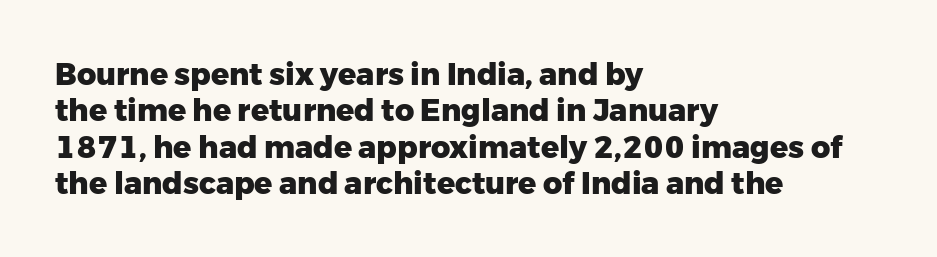
The image shows 30 px heavy sans-serif type, upright; set left-aligned, line spacing 1.21x, normal letter spacing, not underlined; low stroke contrast and a medium x-height.
